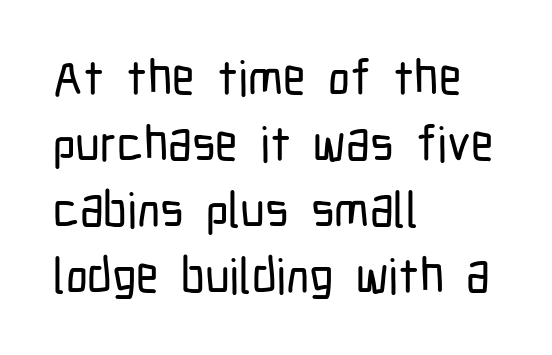
Q: Is the text italic (slanted)? A: No, it is upright.
Q: Is the typeface a serif or a sans-serif typeface? A: Sans-serif.
Q: Is the text underlined? A: No.
Q: How is the paragraph aligned? A: Left-aligned.
Q: Is the spacing between letters normal or unusually wide? A: Normal.
Q: Is the spacing between lines tight, normal or loose? A: Normal.
Q: Width (condensed, normal, or wide)? A: Condensed.
Q: Stroke contrast? A: Low.
Q: x-height? A: Medium.
Q: Monospaced? A: No.
